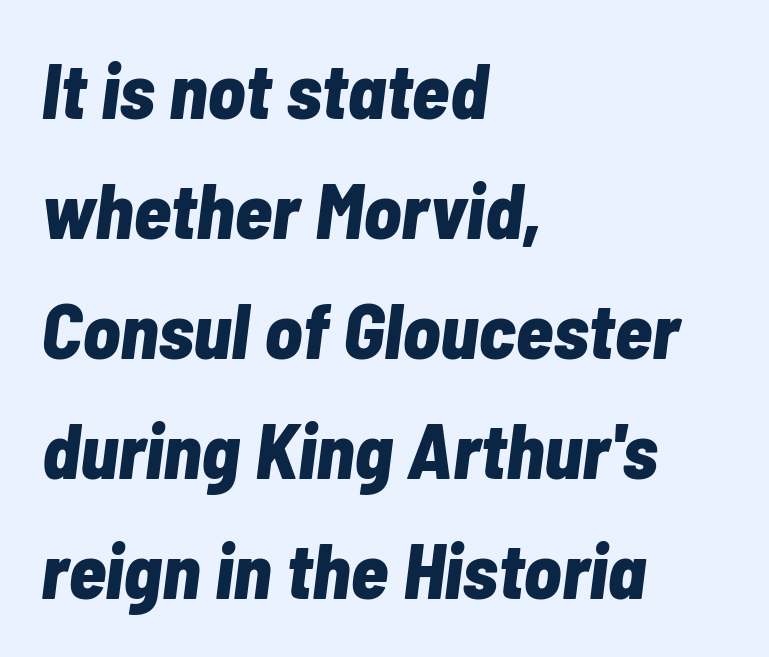
{"italic": "yes", "lean": "right", "slant_degrees": 7, "bold": "yes", "weight": "bold", "width": "condensed", "stroke_contrast": "low", "x_height": "medium", "monospaced": "no", "underline": "no", "align": "left", "line_spacing": "normal", "line_spacing_ratio": 1.54, "letter_spacing": "normal", "letter_spacing_em": 0.0, "glyph_px": 78}
